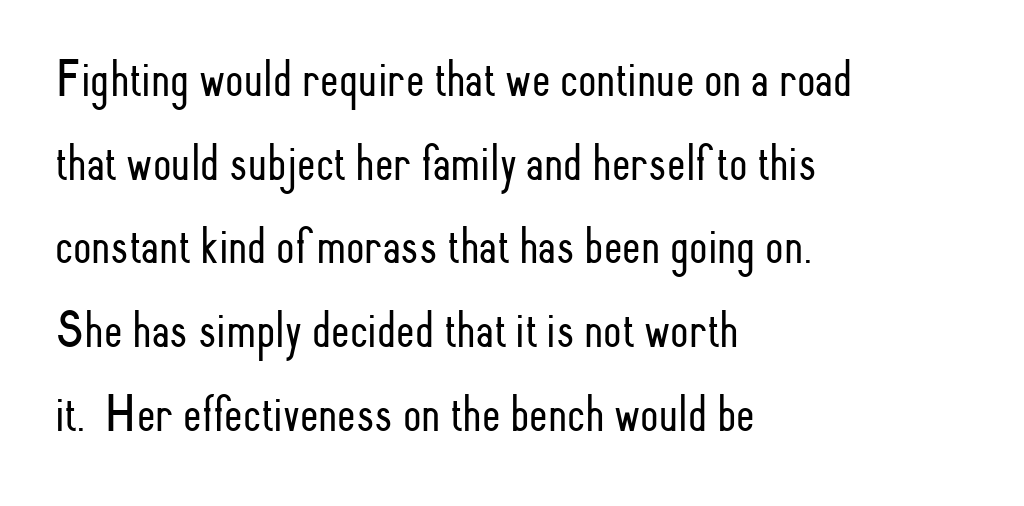
Does the copy run flush right? No — it runs flush left. Character widths vary here, with narrow letters taking less room than wide ones. Horizontal bands of white between lines are of average thickness. The font's upright variant was chosen for this text.
